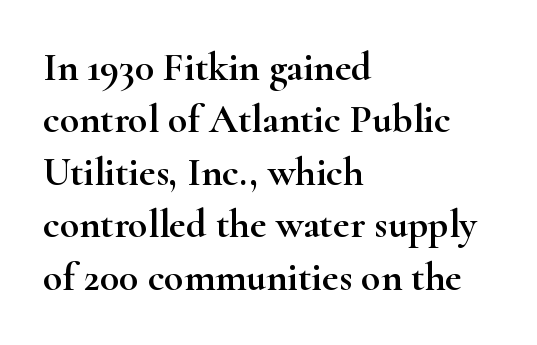
A typesetter would mark this as roman, not italic. Short note: letters normally spaced. Beneath every word, the page is bare. Typographically, this falls in the serif category.
